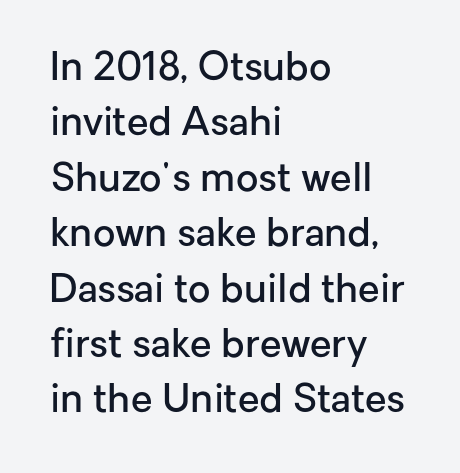
{"serif": "no", "italic": "no", "bold": "semi", "weight": "semibold", "width": "normal", "stroke_contrast": "low", "x_height": "medium", "monospaced": "no", "underline": "no", "align": "left", "line_spacing": "normal", "line_spacing_ratio": 1.42, "letter_spacing": "normal", "letter_spacing_em": 0.0, "glyph_px": 39}
